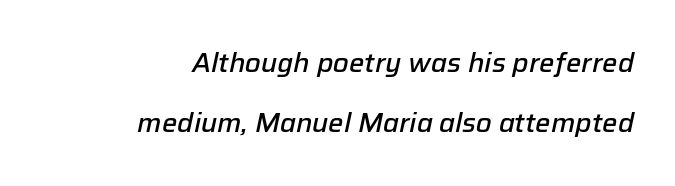
Q: Is the text bold? A: Semi-bold.
Q: Is the text italic (slanted)? A: Yes, it leans right by about 12 degrees.
Q: Is the text underlined? A: No.
Q: How is the paragraph aligned? A: Right-aligned.
Q: Is the spacing between letters normal or unusually wide? A: Normal.
Q: Is the spacing between lines tight, normal or loose? A: Loose.
